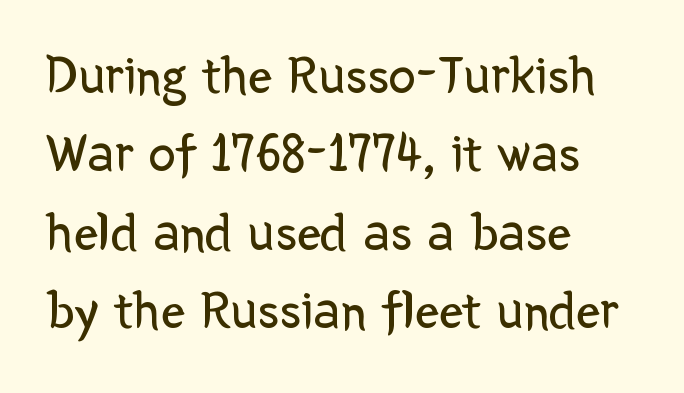
The image shows 54 px regular-weight sans-serif type, upright; set left-aligned, normal line spacing (1.45x), normal letter spacing, not underlined; low stroke contrast and a medium x-height.
